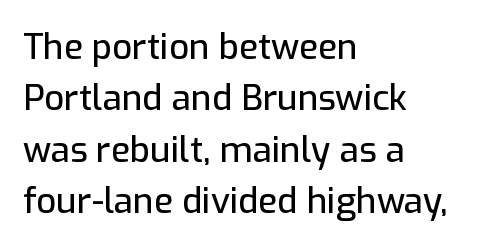
The image shows 35 px sans-serif type, upright; set left-aligned, normal line spacing (1.47x), normal letter spacing, not underlined; low stroke contrast and a medium x-height.
